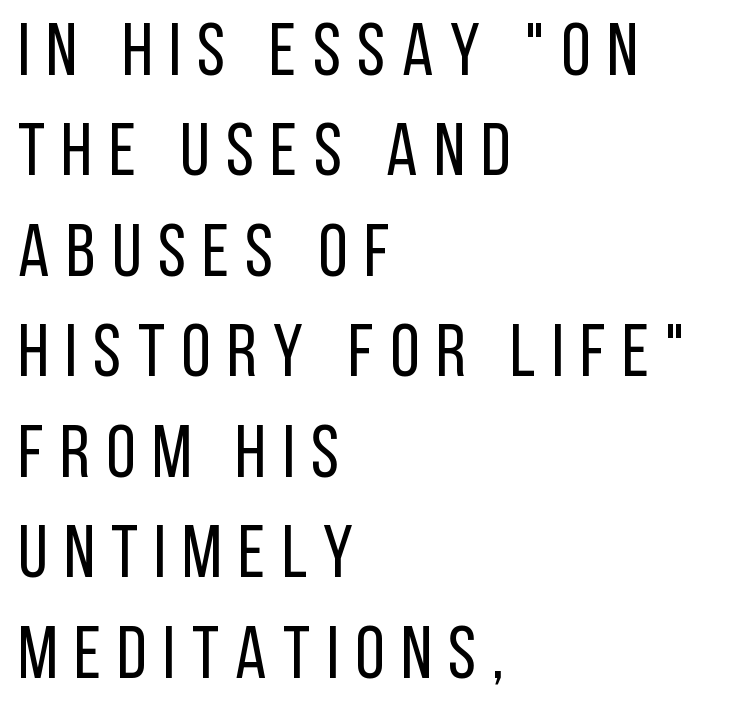
The image shows 75 px regular-weight, condensed sans-serif type, upright; set left-aligned, normal line spacing (1.34x), unusually wide letter spacing (+0.22 em), not underlined; low stroke contrast and a large x-height.
